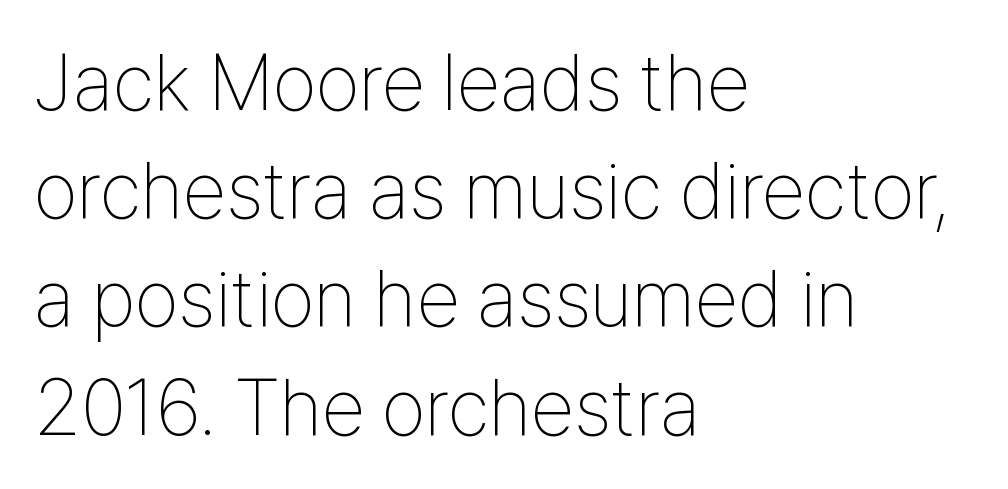
The typesetting does not lean heavy: it is not bold. The tracking reads as untouched default to a designer's eye. Letterform terminals end flat and unadorned throughout the passage. Looks like regular typesetting: each glyph gets only the width it needs.
